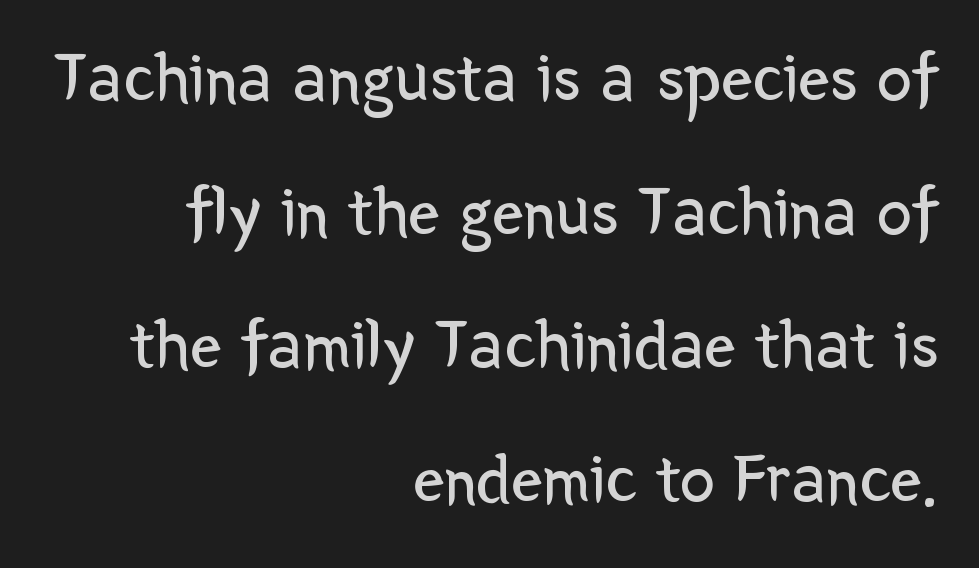
The image shows 70 px regular-weight sans-serif type, upright; set right-aligned, loose line spacing (1.91x), normal letter spacing, not underlined; low stroke contrast and a medium x-height.
